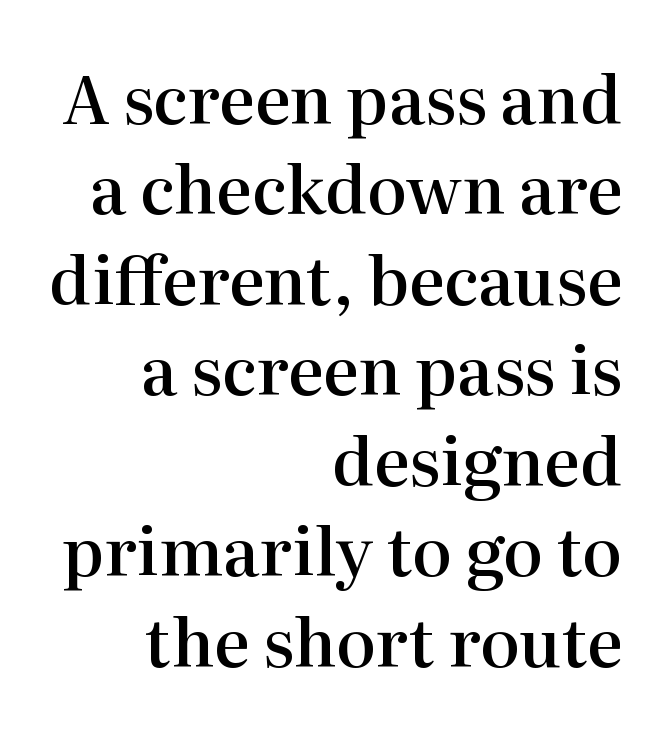
{"serif": "yes", "italic": "no", "bold": "semi", "weight": "semibold", "width": "normal", "stroke_contrast": "high", "x_height": "medium", "monospaced": "no", "underline": "no", "align": "right", "line_spacing": "normal", "line_spacing_ratio": 1.35, "letter_spacing": "normal", "letter_spacing_em": 0.0, "glyph_px": 67}
